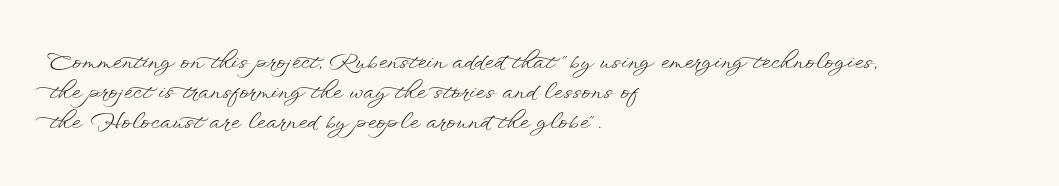
{"bold": "no", "underline": "no", "align": "left", "line_spacing": "normal", "line_spacing_ratio": 1.36, "letter_spacing": "normal", "letter_spacing_em": 0.0, "glyph_px": 22}
